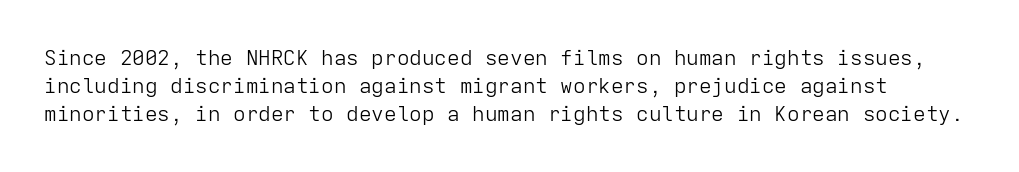
Q: Is the text bold? A: No.
Q: Is the text italic (slanted)? A: No, it is upright.
Q: Is the text underlined? A: No.
Q: Is the spacing between letters normal or unusually wide? A: Normal.
Q: Is the spacing between lines tight, normal or loose? A: Normal.
